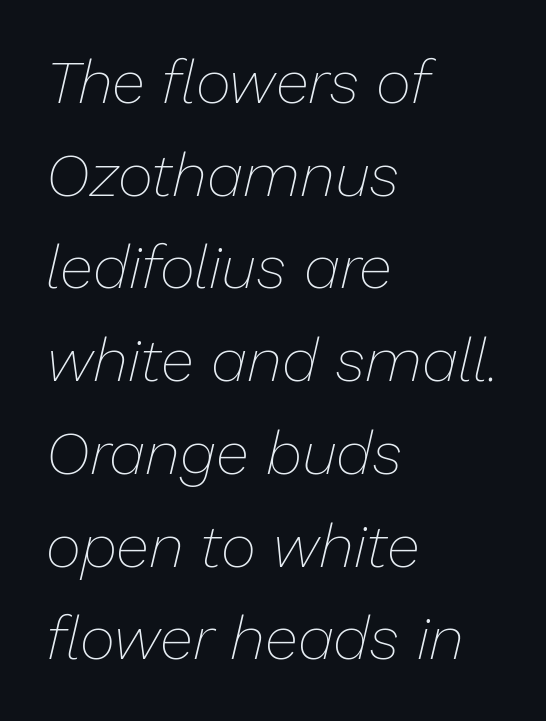
Q: Is the text bold? A: No.
Q: Is the text italic (slanted)? A: Yes, it leans right by about 13 degrees.
Q: Is the text underlined? A: No.
Q: How is the paragraph aligned? A: Left-aligned.
Q: Is the spacing between letters normal or unusually wide? A: Normal.
Q: Is the spacing between lines tight, normal or loose? A: Normal.
Q: Width (condensed, normal, or wide)? A: Normal.
Q: Stroke contrast? A: Low.
Q: x-height? A: Medium.
Q: Monospaced? A: No.
